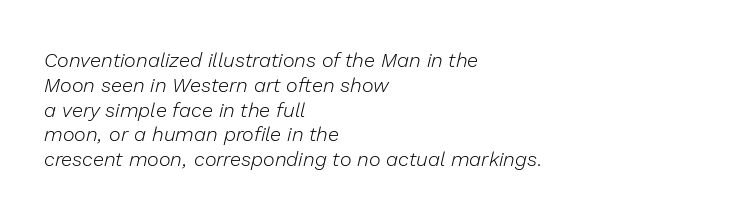
Q: Is the text bold? A: No.
Q: Is the text italic (slanted)? A: Yes, it leans right by about 13 degrees.
Q: Is the text underlined? A: No.
Q: How is the paragraph aligned? A: Left-aligned.
Q: Is the spacing between letters normal or unusually wide? A: Normal.
